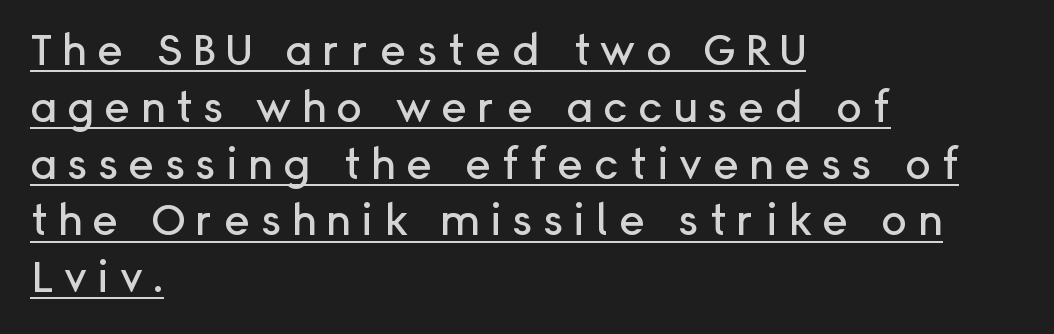
Q: Is the text italic (slanted)? A: No, it is upright.
Q: Is the typeface a serif or a sans-serif typeface? A: Sans-serif.
Q: Is the text underlined? A: Yes.
Q: How is the paragraph aligned? A: Left-aligned.
Q: Is the spacing between letters normal or unusually wide? A: Unusually wide.
Q: Is the spacing between lines tight, normal or loose? A: Normal.
Q: Width (condensed, normal, or wide)? A: Normal.
Q: Stroke contrast? A: Low.
Q: x-height? A: Medium.
Q: Monospaced? A: No.
